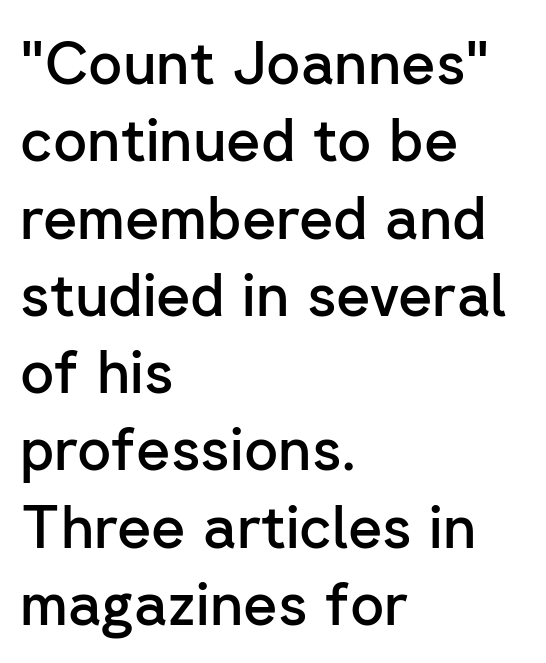
{"serif": "no", "italic": "no", "bold": "semi", "weight": "semibold", "width": "normal", "stroke_contrast": "low", "x_height": "medium", "monospaced": "no", "underline": "no", "align": "left", "line_spacing": "normal", "line_spacing_ratio": 1.31, "letter_spacing": "normal", "letter_spacing_em": 0.0, "glyph_px": 59}
